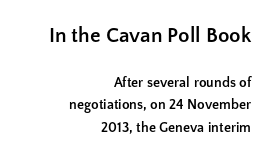
Strong, thick strokes mark this as bold type. Reading down the block, your eye finds every line finishing at a fixed right position. The foot of each line stays bare and open. Summary of vertical rhythm: regular, with standard interline spacing. The face used here is rendered with its standard letterfit. Compare the two chunks: the upper has the greater cap height.
